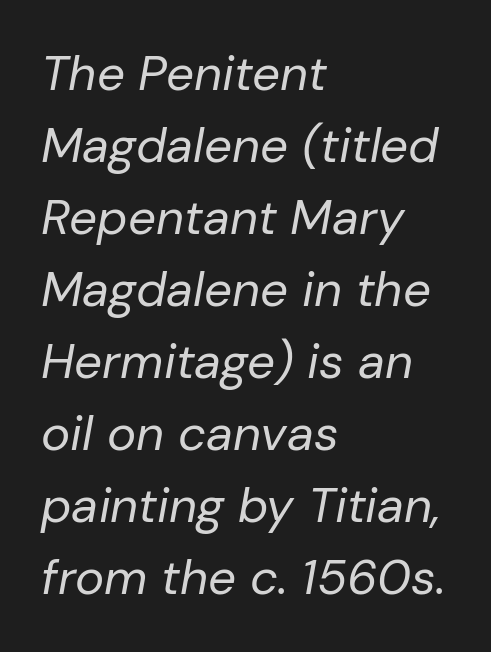
The image shows 49 px regular-weight type, italic (leaning right); set left-aligned, normal line spacing (1.47x), normal letter spacing, not underlined; low stroke contrast and a medium x-height.
